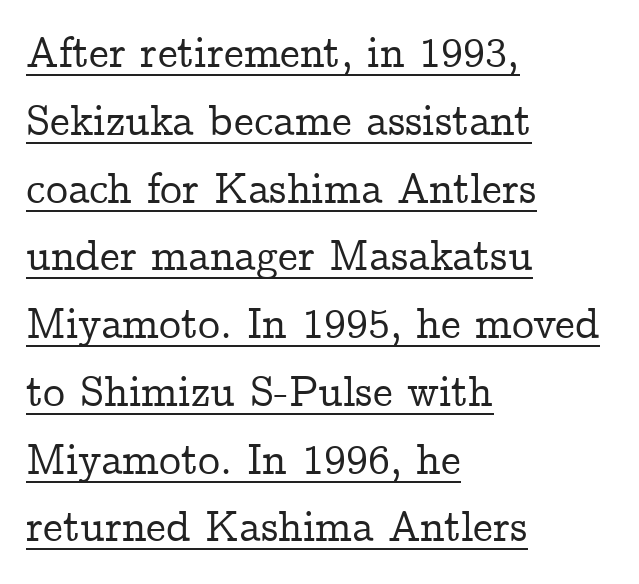
Honestly, the underline is the first thing you notice here. You can tell it's not italic because the verticals are truly vertical. Vertical spacing — default. The paragraph has a hard left edge and a soft right edge. Are there feet on the stems? There are — it's a serif. Proportional: the letters do not fall into vertical columns.
